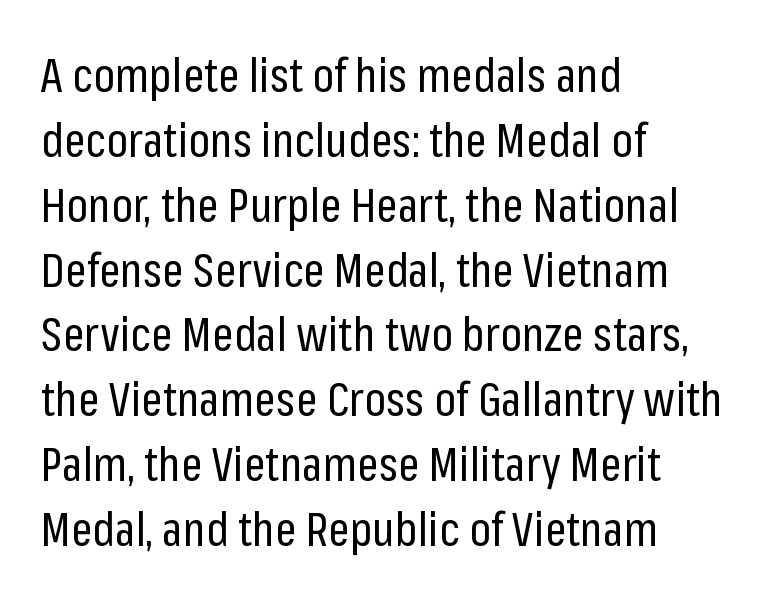
Q: Is the text bold? A: No.
Q: Is the text italic (slanted)? A: No, it is upright.
Q: Is the typeface a serif or a sans-serif typeface? A: Sans-serif.
Q: Is the text underlined? A: No.
Q: How is the paragraph aligned? A: Left-aligned.
Q: Is the spacing between letters normal or unusually wide? A: Normal.
Q: Is the spacing between lines tight, normal or loose? A: Normal.
Q: Width (condensed, normal, or wide)? A: Condensed.
Q: Stroke contrast? A: Low.
Q: x-height? A: Medium.
Q: Monospaced? A: No.
